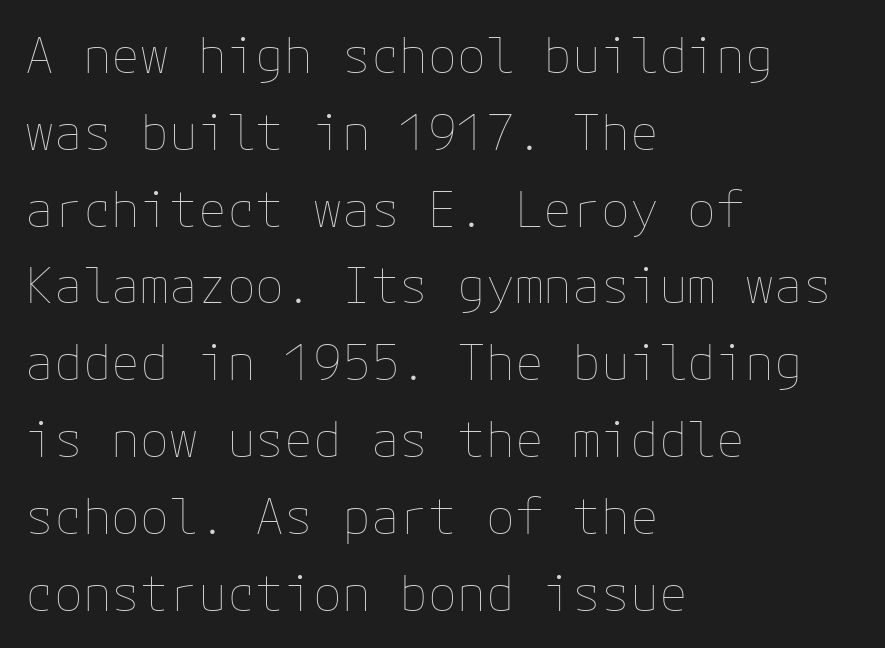
The image shows 48 px thin type, upright; set left-aligned, normal line spacing (1.6x), normal letter spacing, not underlined; low stroke contrast and a medium x-height.
